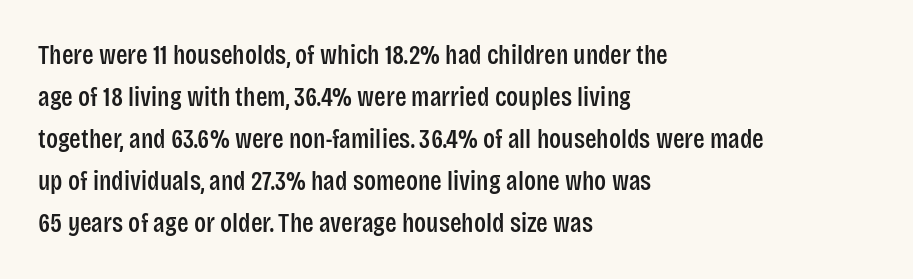
Quick note: underline off. The typesetter chose a ragged-right arrangement here. Posture: straight, roman, zero tilt. Leading: standard. Words appear dense and cohesive because spacing is normal.
